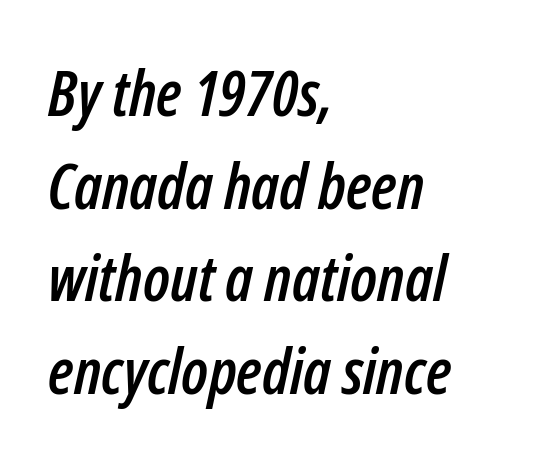
The letters advance in unequal steps, a hallmark of proportional type. Between one letter and the next there's only the usual sliver of space. The passage is arranged the way most books set body copy — flush left. Underlining? Definitely not there. In terms of posture, this sample is oblique. Summary of vertical rhythm: regular, with standard interline spacing.
